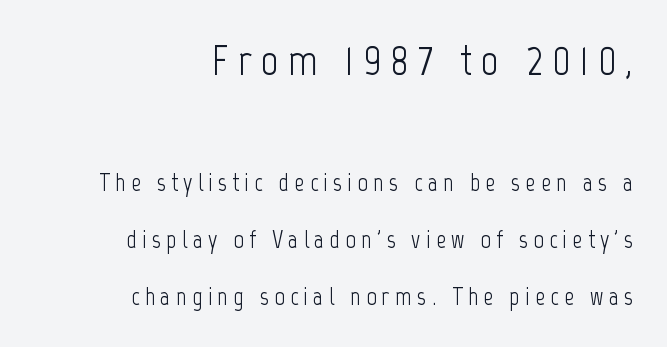
Q: Is the text bold? A: No.
Q: Is the text italic (slanted)? A: No, it is upright.
Q: Is the typeface a serif or a sans-serif typeface? A: Sans-serif.
Q: Is the text underlined? A: No.
Q: How is the paragraph aligned? A: Right-aligned.
Q: Is the spacing between letters normal or unusually wide? A: Unusually wide.
Q: Is the spacing between lines tight, normal or loose? A: Loose.
Q: Which block of text is set in a larger size, the first (top) or the second (bottom)? A: The first (top) one.
Q: Width (condensed, normal, or wide)? A: Condensed.
Q: Stroke contrast? A: Low.
Q: x-height? A: Medium.
Q: Monospaced? A: No.
